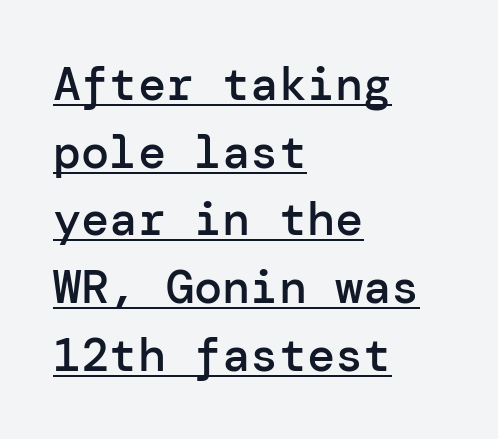
What decoration does the sample have? An underline. Upright lettering throughout. Does the weight exceed regular? Yes, but only to semibold. Are there feet on the stems? There aren't — it's a sans. The lines in this sample share a left origin and differ only in where they stop. If you measured baseline to baseline, you'd find a middling distance.
